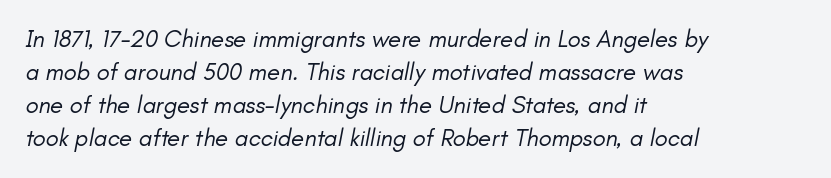
The image shows 24 px text type, italic (leaning right); set left-aligned, normal line spacing (1.38x), normal letter spacing, not underlined.
